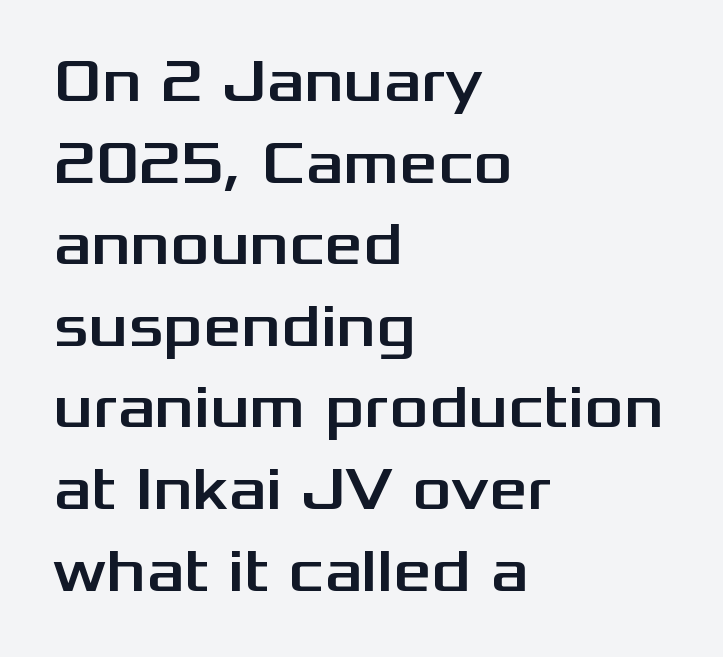
The image shows 60 px wide sans-serif type, upright; set left-aligned, normal line spacing (1.36x), normal letter spacing, not underlined; medium stroke contrast and a medium x-height.
